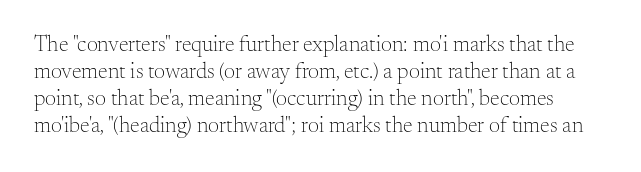
A quiet, ordinary-to-light weight characterises the typeface. A roman cut, with each character standing at attention. Default kerning and tracking; the words read as compact shapes. The string is rendered with underlining switched off.
